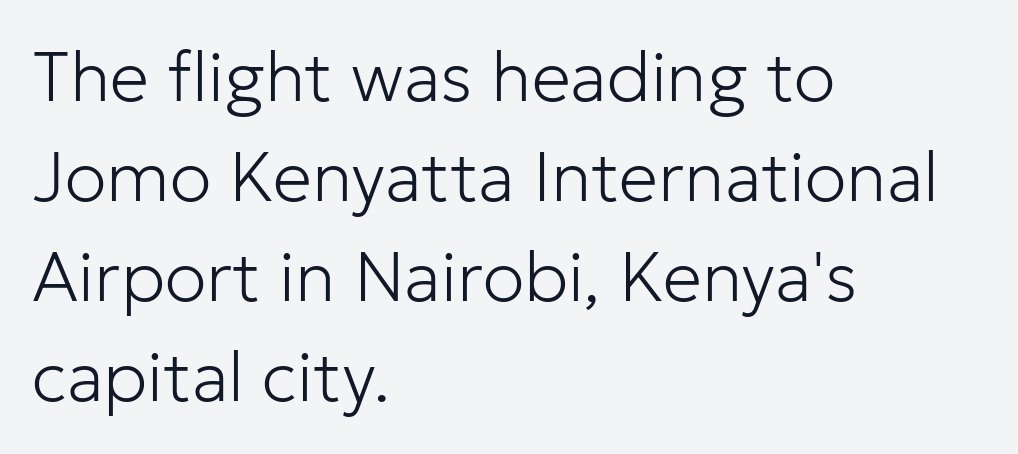
Q: Is the text bold? A: No.
Q: Is the text italic (slanted)? A: No, it is upright.
Q: Is the typeface a serif or a sans-serif typeface? A: Sans-serif.
Q: Is the text underlined? A: No.
Q: How is the paragraph aligned? A: Left-aligned.
Q: Is the spacing between letters normal or unusually wide? A: Normal.
Q: Is the spacing between lines tight, normal or loose? A: Normal.
Q: Width (condensed, normal, or wide)? A: Normal.
Q: Stroke contrast? A: Low.
Q: x-height? A: Medium.
Q: Monospaced? A: No.
